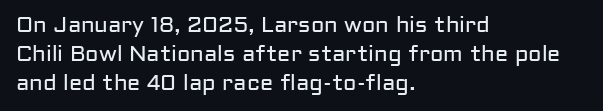
Q: Is the text bold? A: No.
Q: Is the text italic (slanted)? A: No, it is upright.
Q: Is the text underlined? A: No.
Q: How is the paragraph aligned? A: Left-aligned.
Q: Is the spacing between letters normal or unusually wide? A: Normal.
Q: Is the spacing between lines tight, normal or loose? A: Normal.
